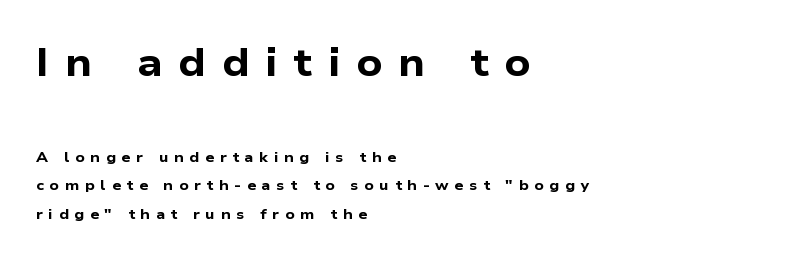
The image shows 39 px bold, wide sans-serif type; set left-aligned, loose line spacing (2.04x), unusually wide letter spacing (+0.41 em), not underlined; the first (top) block is 2.79x larger; low stroke contrast and a medium x-height.
